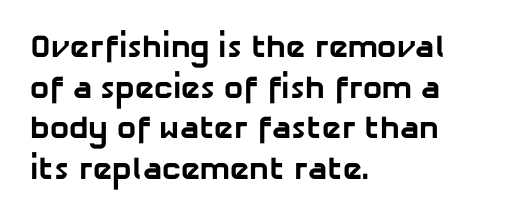
In terms of letterspacing, this is plain default setting. You'd pick this weight for a headline — it's a proper bold. Think of a printed novel: that variable character pitch is what you see here. Each row of text sits above clean, open space. Each letter's strokes conclude bluntly, with no projecting serifs.
